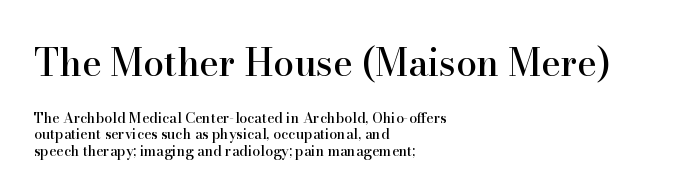
Q: Is the text italic (slanted)? A: No, it is upright.
Q: Is the typeface a serif or a sans-serif typeface? A: Serif.
Q: Is the text underlined? A: No.
Q: How is the paragraph aligned? A: Left-aligned.
Q: Is the spacing between letters normal or unusually wide? A: Normal.
Q: Which block of text is set in a larger size, the first (top) or the second (bottom)? A: The first (top) one.
Q: Width (condensed, normal, or wide)? A: Normal.
Q: Stroke contrast? A: High.
Q: x-height? A: Small.
Q: Monospaced? A: No.
